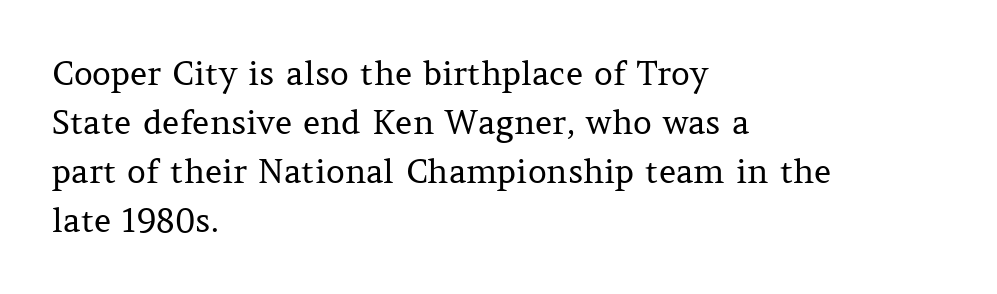
The image shows 33 px regular-weight serif type, upright; set left-aligned, normal line spacing (1.48x), normal letter spacing, not underlined; medium stroke contrast and a medium x-height.
